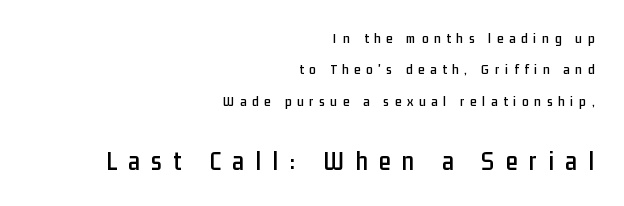
Clear beneath every line of the passage. Which of the two is more prominent by size? The second, at the bottom. The horizontal fit of the characters is loose and conspicuously gappy. Loosely led — the rows are spread out.
